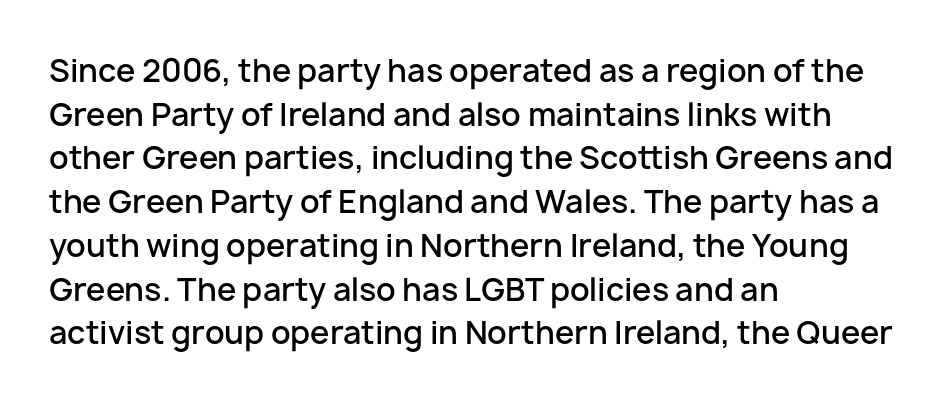
{"serif": "no", "italic": "no", "bold": "semi", "weight": "semibold", "width": "normal", "stroke_contrast": "low", "x_height": "medium", "monospaced": "no", "underline": "no", "align": "left", "line_spacing": "normal", "line_spacing_ratio": 1.41, "letter_spacing": "normal", "letter_spacing_em": 0.0, "glyph_px": 31}
